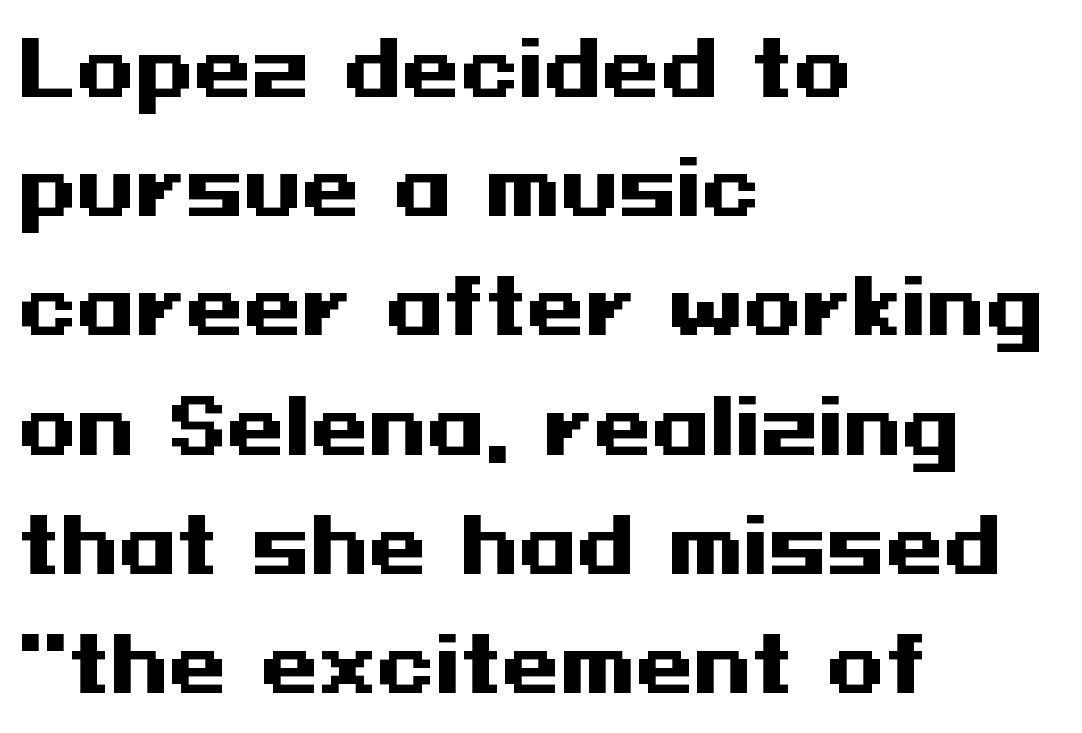
Caption: multi-line text, flush left, ragged right. Is there any slant? The stems are plumb. Standard letterfit; no display-style spreading of the glyphs. Underlining? Definitely not there. No feet cap the strokes, marking this as sans-serif type. These words are printed bold, with thick strokes throughout.
